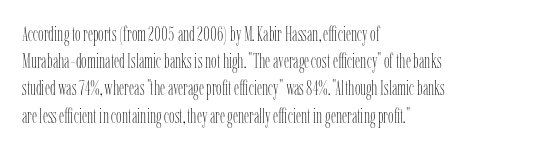
The text block is weighted toward the left margin, trailing off unevenly rightward. Summary of vertical rhythm: regular, with standard interline spacing. Spacing between characters is what you'd get straight out of the box. The letterforms sit at book weight or below.
